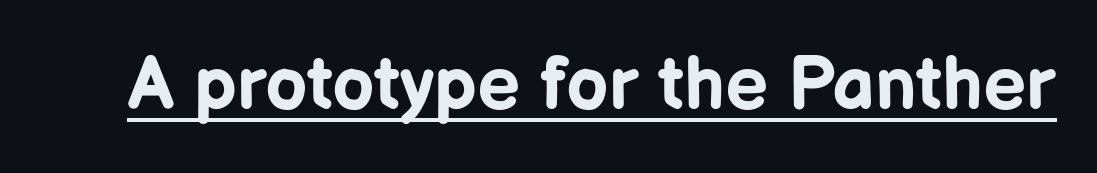
Descenders here cross a horizontal rule under the line. Character widths vary here, with narrow letters taking less room than wide ones. Each letter's strokes conclude bluntly, with no projecting serifs. Italic: no, the glyphs are upright roman. Pretty heavy lettering here — definitely bold.
